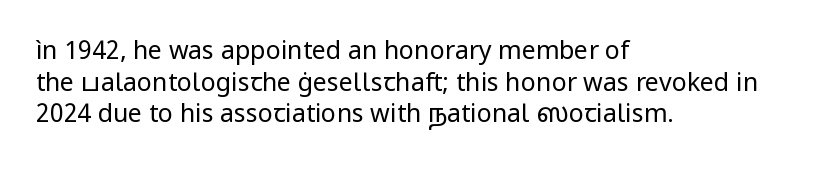
Q: Is the text bold? A: No.
Q: Is the text italic (slanted)? A: No, it is upright.
Q: Is the text underlined? A: No.
Q: How is the paragraph aligned? A: Left-aligned.
Q: Is the spacing between letters normal or unusually wide? A: Normal.
Q: Is the spacing between lines tight, normal or loose? A: Normal.
